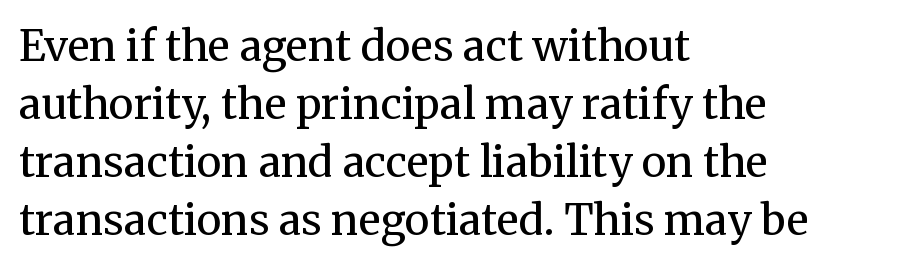
The image shows 42 px regular-weight serif type, upright; set left-aligned, normal line spacing (1.38x), normal letter spacing, not underlined; medium stroke contrast and a medium x-height.
